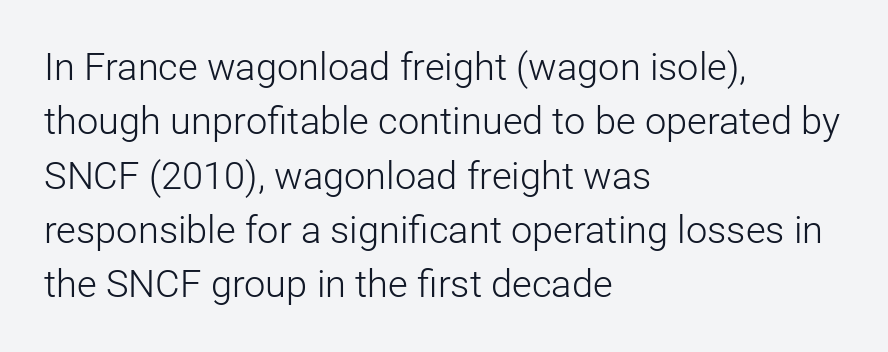
Q: Is the text bold? A: No.
Q: Is the text italic (slanted)? A: No, it is upright.
Q: Is the typeface a serif or a sans-serif typeface? A: Sans-serif.
Q: Is the text underlined? A: No.
Q: How is the paragraph aligned? A: Left-aligned.
Q: Is the spacing between letters normal or unusually wide? A: Normal.
Q: Is the spacing between lines tight, normal or loose? A: Normal.
Q: Width (condensed, normal, or wide)? A: Normal.
Q: Stroke contrast? A: Low.
Q: x-height? A: Medium.
Q: Monospaced? A: No.
